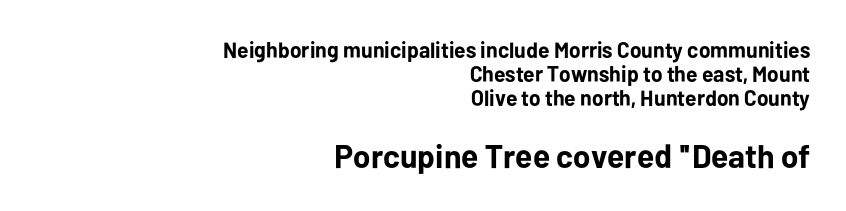
The image shows 33 px bold sans-serif type, upright; set right-aligned, tight line spacing (1.1x), normal letter spacing, not underlined; the second (bottom) block is 1.5x larger; low stroke contrast and a medium x-height.
